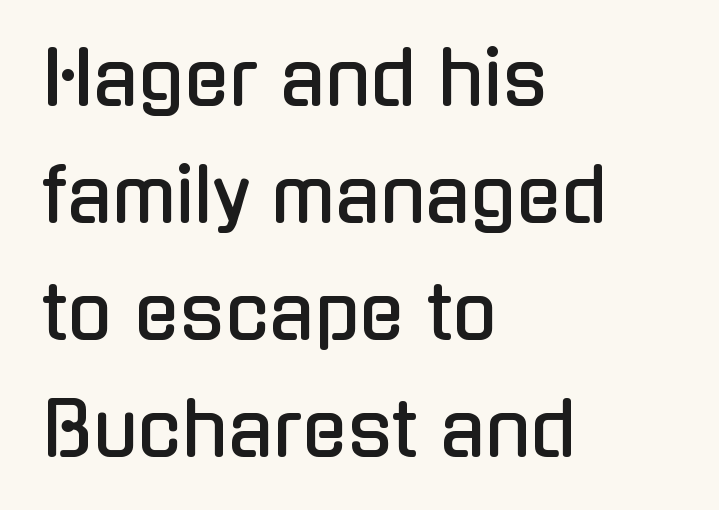
Quick note: not italic, upright. Bare-footed words on every line. Students, note that the glyphs here touch the page at normal intervals. The rendering shows plain stroke endings on the letterforms — a sans-serif design.
